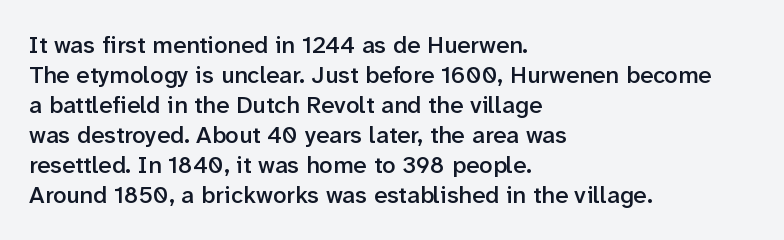
Q: Is the text bold? A: Semi-bold.
Q: Is the text italic (slanted)? A: No, it is upright.
Q: Is the text underlined? A: No.
Q: How is the paragraph aligned? A: Left-aligned.
Q: Is the spacing between letters normal or unusually wide? A: Normal.
Q: Is the spacing between lines tight, normal or loose? A: Normal.
